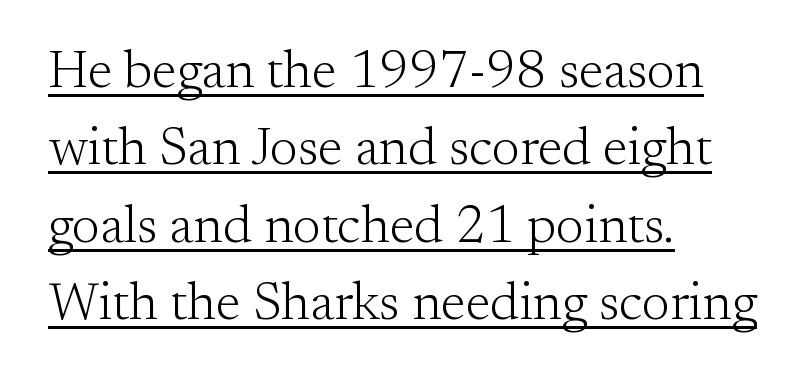
The image shows 53 px light serif type, upright; set left-aligned, normal line spacing (1.46x), normal letter spacing, underlined; medium stroke contrast and a small x-height.
